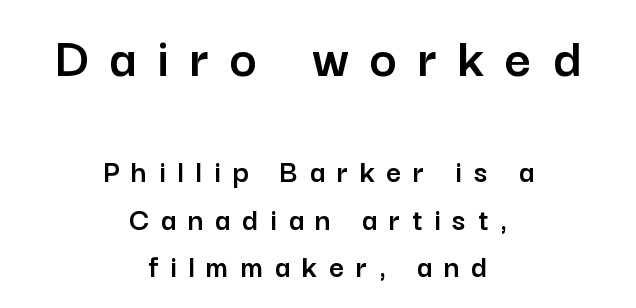
The image shows 58 px sans-serif type, upright; set centered, normal line spacing (1.43x), unusually wide letter spacing (+0.36 em), not underlined; the first (top) block is 1.76x larger; low stroke contrast and a medium x-height.
